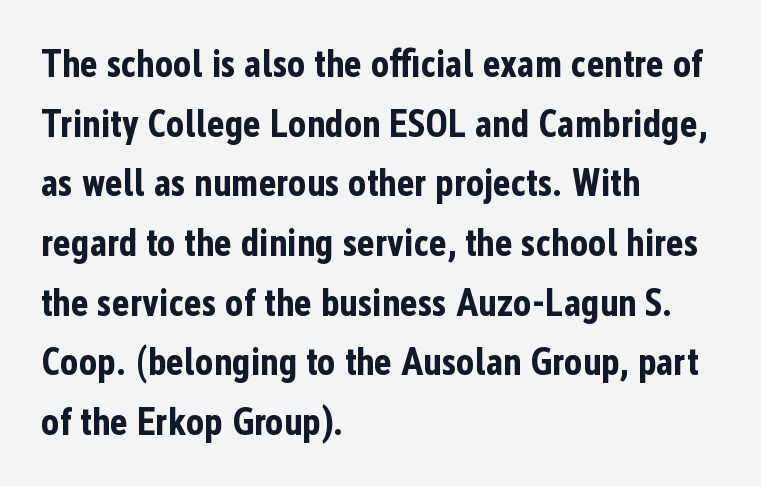
The image shows 38 px bold, condensed sans-serif type, upright; set left-aligned, normal line spacing (1.57x), normal letter spacing, not underlined; low stroke contrast and a medium x-height.
